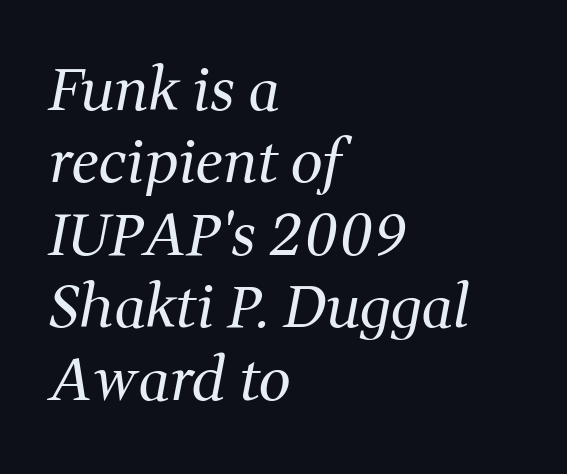
The image shows 57 px regular-weight serif type, italic (leaning right); set left-aligned, normal line spacing (1.27x), normal letter spacing, not underlined; medium stroke contrast and a medium x-height.
